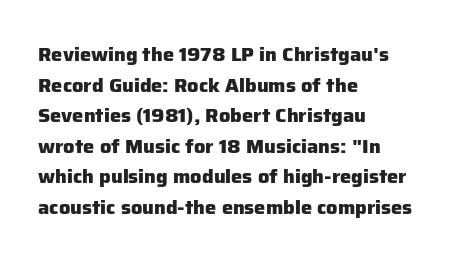
Q: Is the text bold? A: Yes.
Q: Is the text italic (slanted)? A: No, it is upright.
Q: Is the text underlined? A: No.
Q: How is the paragraph aligned? A: Left-aligned.
Q: Is the spacing between letters normal or unusually wide? A: Normal.
Q: Is the spacing between lines tight, normal or loose? A: Normal.
